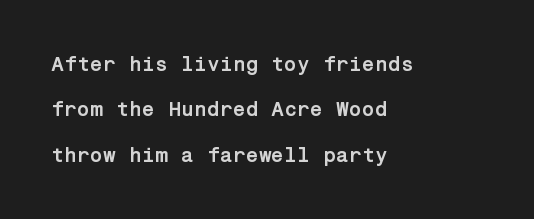
{"italic": "no", "bold": "yes", "underline": "no", "align": "left", "line_spacing": "loose", "line_spacing_ratio": 2.16, "letter_spacing": "normal", "letter_spacing_em": 0.0, "glyph_px": 21}
